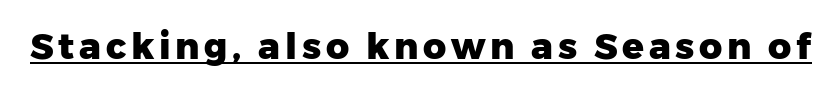
The image shows 36 px heavy sans-serif type, upright; set underlined; low stroke contrast and a medium x-height.
